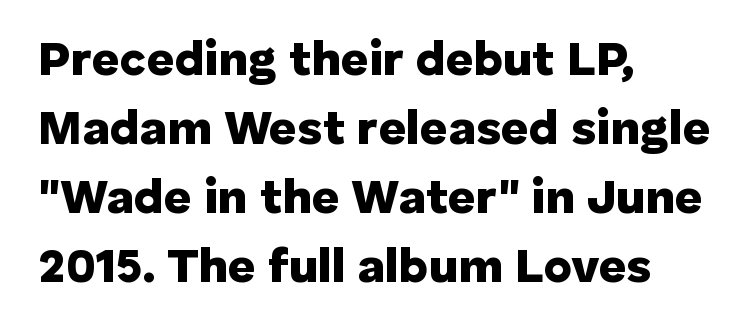
Strong, thick strokes mark this as bold type. Horizontally, the lines are justified to the leading edge only. Note the varied advance widths — an 'i' is clearly narrower than an 'm'. Standard letterfit; no display-style spreading of the glyphs. The line-height multiplier appears to be the usual default.
